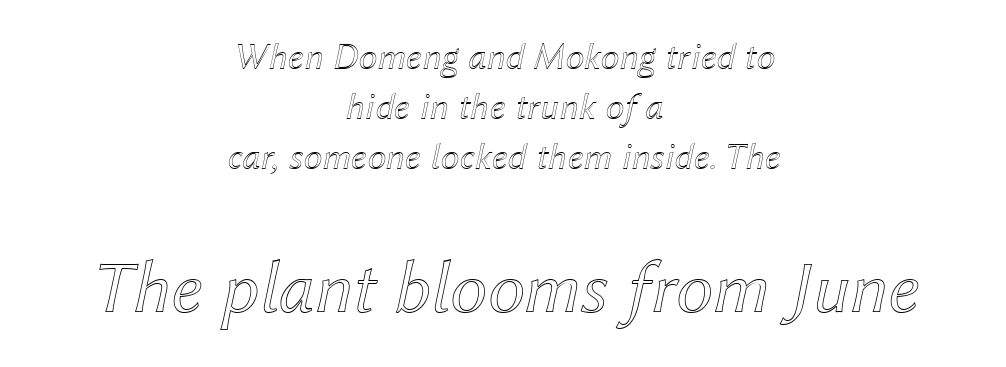
Which margin do the lines hug? Neither — every line sits in the middle. Honestly, the row spacing looks completely unremarkable. Proportional: the letters do not fall into vertical columns. Check under the words: just untouched page. The lower block of text is set noticeably larger than the block above it. In terms of letterspacing, this is plain default setting.
